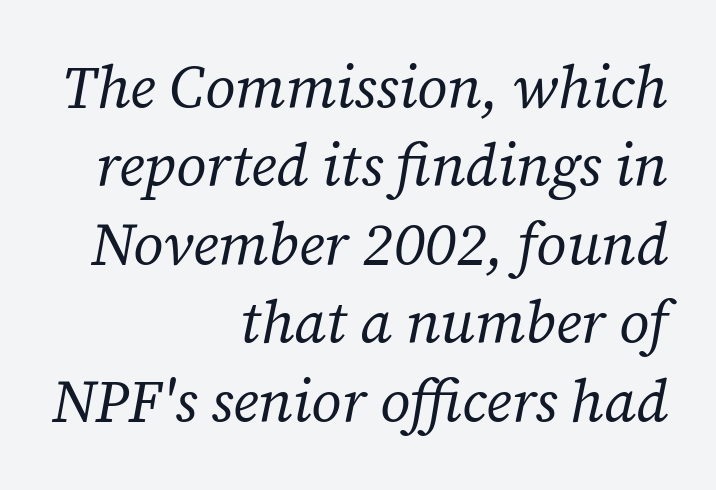
{"serif": "yes", "italic": "yes", "lean": "right", "slant_degrees": 12, "bold": "no", "weight": "regular", "width": "normal", "stroke_contrast": "low", "x_height": "medium", "monospaced": "no", "underline": "no", "align": "right", "line_spacing": "normal", "line_spacing_ratio": 1.33, "letter_spacing": "normal", "letter_spacing_em": 0.0, "glyph_px": 59}
